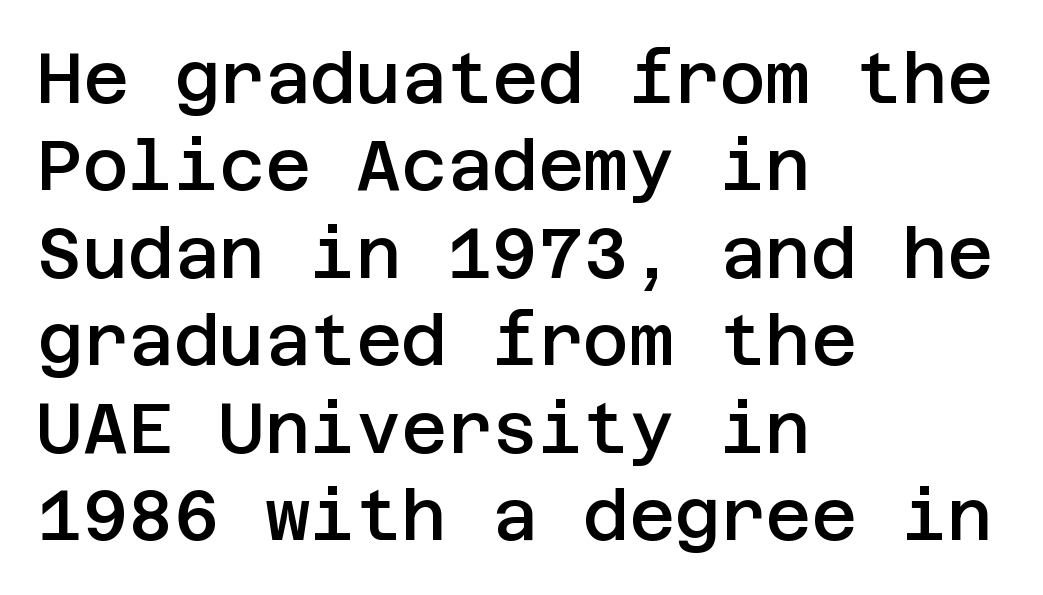
Regular leading. Horizontal alignment here is leftward, the default for most running prose. The designer went with a sans here, leaving each stem footless. Unlike italic type, these characters show no tilt at all. The letters are semibold — heavier than regular but short of a full bold.
